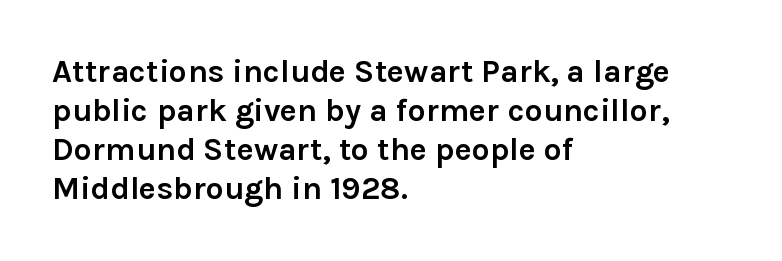
Horizontal alignment here is leftward, the default for most running prose. Font category for this specimen: sans-serif. Ordinary non-slanted type is in use. The rendering uses natural spacing where letterforms have individual widths. The passage shown is emphatically bold. The gap between lines stays unmarked.
